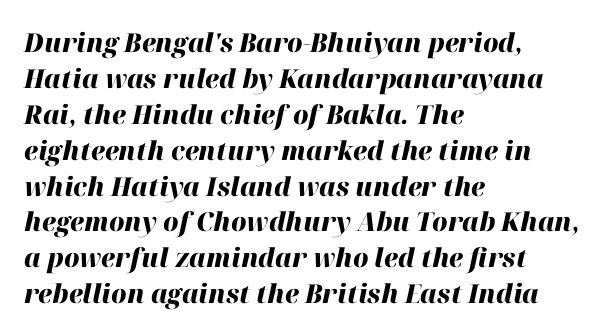
Every letter is thick-stroked: bold, no question. Each row of text sits above clean, open space. Summary of vertical rhythm: regular, with standard interline spacing. Compared with a centered layout, this one pins lines to the left instead.
